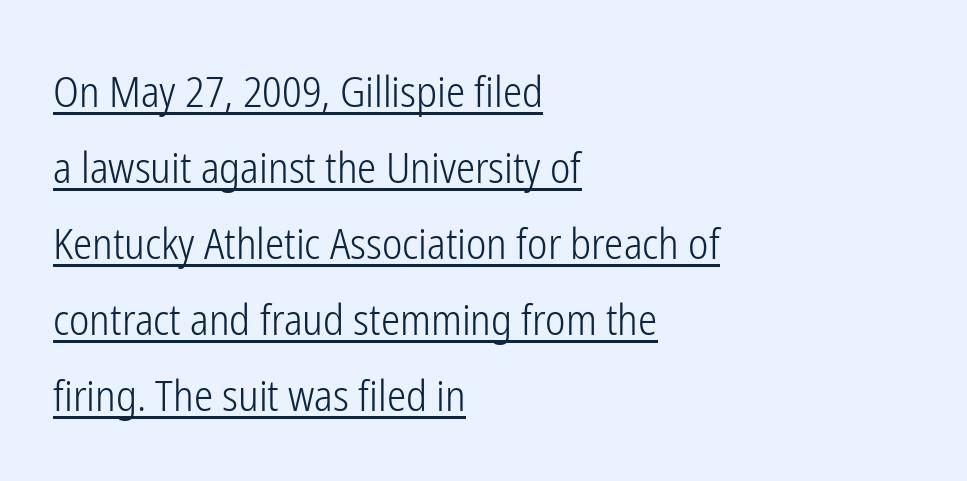
Posture: vertical. Letters have the restrained weight of plain body copy at most. Notice how a bar underscores the lettering throughout. Horizontal alignment here is leftward, the default for most running prose. Characters follow at the spacing the type designer built in. The type family on display is of the sans-serif kind.
